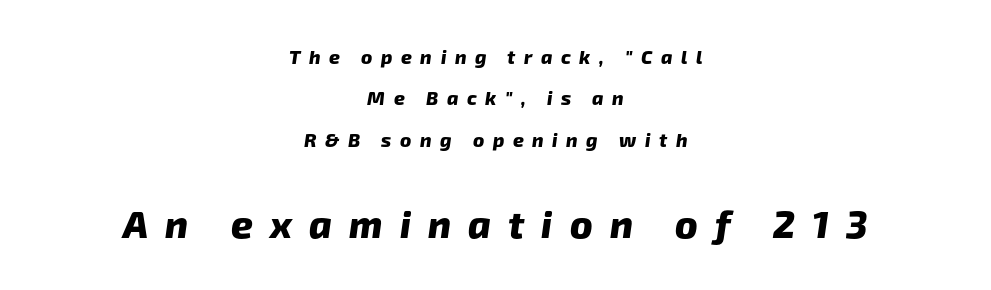
The image shows 38 px heavy sans-serif type; set centered, loose line spacing (2.18x), unusually wide letter spacing (+0.45 em), not underlined; the second (bottom) block is 2.0x larger; low stroke contrast and a medium x-height.
